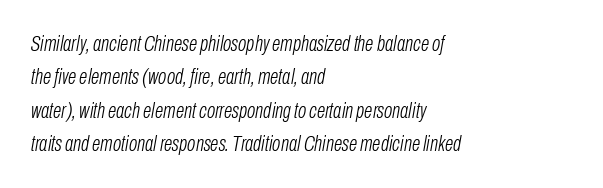
The image shows 22 px text type, italic (leaning right); set left-aligned, normal line spacing (1.52x), normal letter spacing, not underlined.
